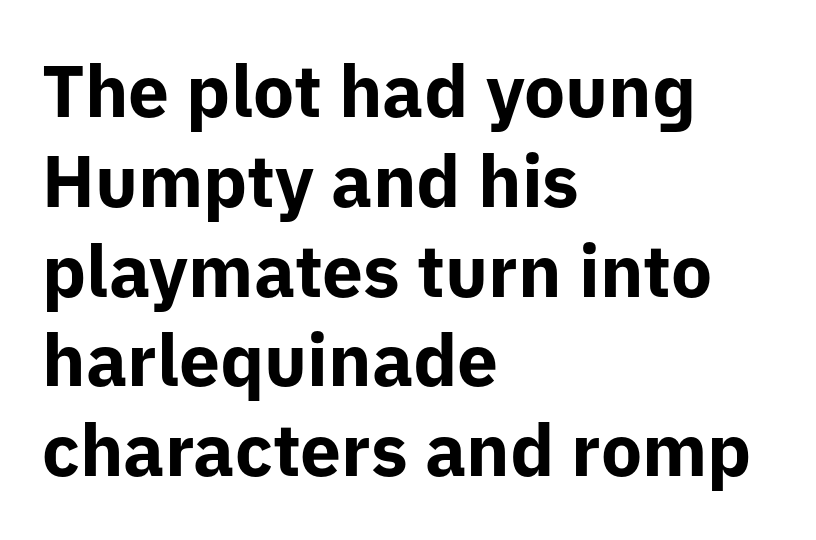
The image shows 73 px bold sans-serif type, upright; set left-aligned, line spacing 1.23x, normal letter spacing, not underlined; low stroke contrast and a medium x-height.
